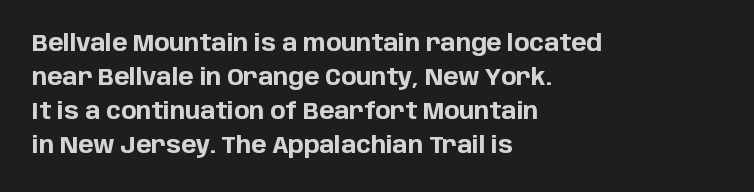
The image shows 23 px bold type, upright; set left-aligned, normal line spacing (1.48x), normal letter spacing, not underlined.
